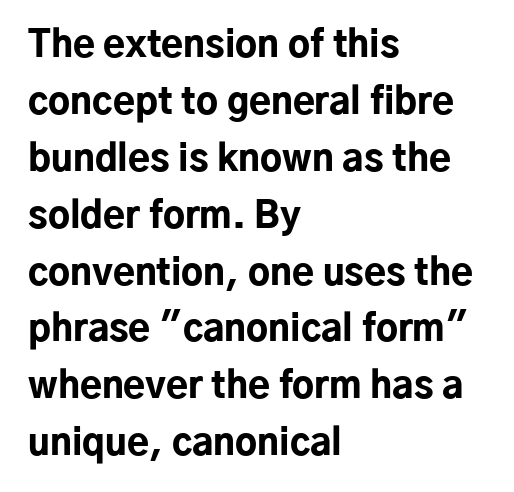
{"serif": "no", "italic": "no", "bold": "yes", "weight": "bold", "width": "normal", "stroke_contrast": "low", "x_height": "medium", "monospaced": "no", "underline": "no", "align": "left", "line_spacing": "normal", "line_spacing_ratio": 1.58, "letter_spacing": "normal", "letter_spacing_em": 0.0, "glyph_px": 36}
